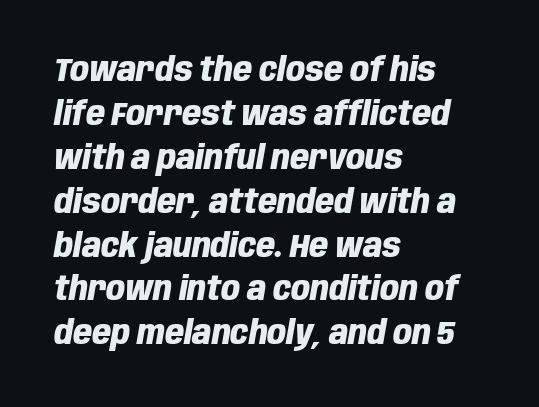
{"italic": "yes", "lean": "right", "slant_degrees": 10, "bold": "yes", "weight": "heavy", "width": "condensed", "stroke_contrast": "low", "x_height": "large", "monospaced": "no", "underline": "no", "align": "left", "line_spacing": "normal", "line_spacing_ratio": 1.33, "letter_spacing": "normal", "letter_spacing_em": 0.0, "glyph_px": 33}
